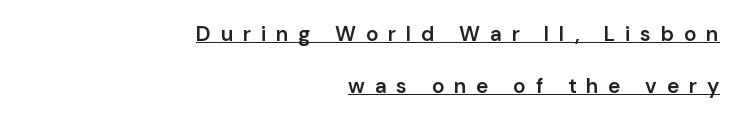
Q: Is the text bold? A: Semi-bold.
Q: Is the text italic (slanted)? A: No, it is upright.
Q: Is the text underlined? A: Yes.
Q: How is the paragraph aligned? A: Right-aligned.
Q: Is the spacing between letters normal or unusually wide? A: Unusually wide.
Q: Is the spacing between lines tight, normal or loose? A: Loose.
